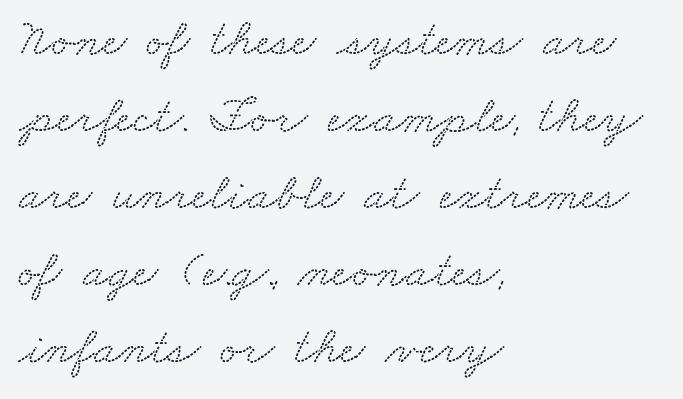
Each line starts at the same left margin while the right side varies. Letterform terminals end in serifs throughout the passage. The passage shown is typed in a proportional face where columns would drift. This sample keeps an unexceptional amount of space between lines. The face used here is rendered with its standard letterfit. Lines of text with bare space underneath.
